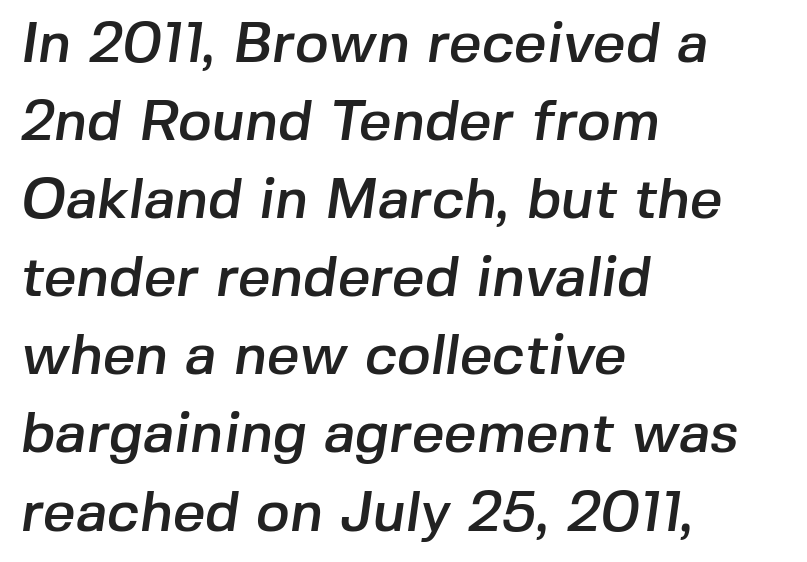
Q: Is the typeface a serif or a sans-serif typeface? A: Sans-serif.
Q: Is the text underlined? A: No.
Q: How is the paragraph aligned? A: Left-aligned.
Q: Is the spacing between letters normal or unusually wide? A: Normal.
Q: Is the spacing between lines tight, normal or loose? A: Normal.
Q: Width (condensed, normal, or wide)? A: Normal.
Q: Stroke contrast? A: Low.
Q: x-height? A: Medium.
Q: Monospaced? A: No.
